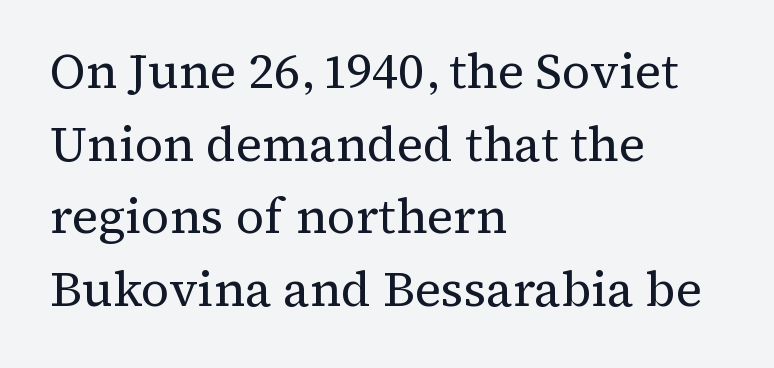
Q: Is the text bold? A: No.
Q: Is the text italic (slanted)? A: No, it is upright.
Q: Is the typeface a serif or a sans-serif typeface? A: Serif.
Q: Is the text underlined? A: No.
Q: How is the paragraph aligned? A: Left-aligned.
Q: Is the spacing between letters normal or unusually wide? A: Normal.
Q: Is the spacing between lines tight, normal or loose? A: Normal.
Q: Width (condensed, normal, or wide)? A: Normal.
Q: Stroke contrast? A: Medium.
Q: x-height? A: Medium.
Q: Monospaced? A: No.
